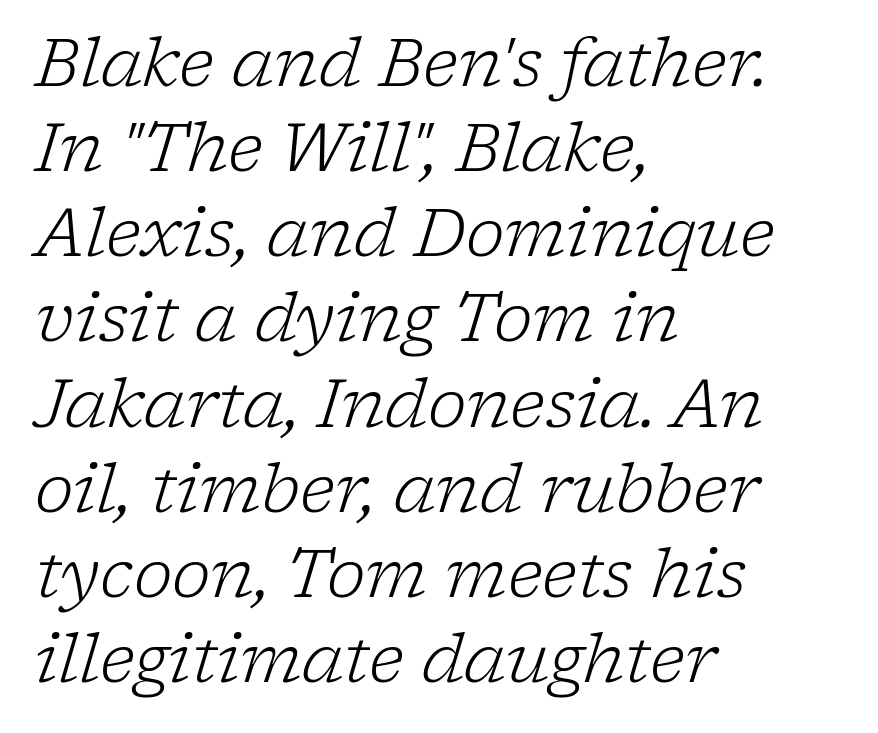
The image shows 66 px light serif type, italic (leaning right); set left-aligned, normal line spacing (1.29x), normal letter spacing, not underlined; low stroke contrast and a medium x-height.
